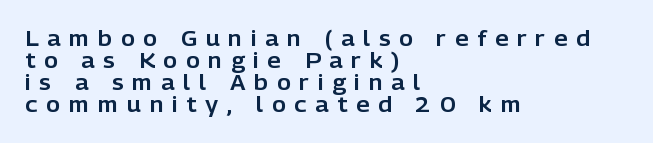
The image shows 21 px text type, upright; set left-aligned, tight line spacing (1.05x), unusually wide letter spacing (+0.42 em), not underlined.
